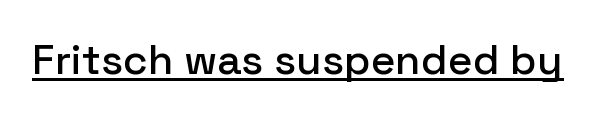
{"serif": "no", "italic": "no", "width": "normal", "stroke_contrast": "low", "x_height": "medium", "monospaced": "no", "underline": "yes", "letter_spacing": "normal", "letter_spacing_em": 0.0, "glyph_px": 42}
